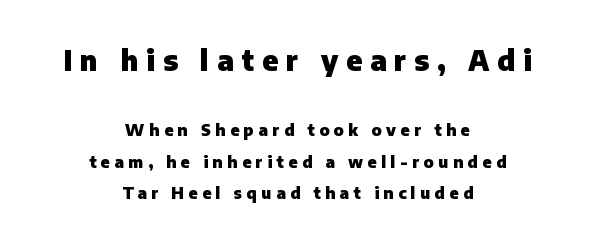
Q: Is the text bold? A: Yes.
Q: Is the text italic (slanted)? A: No, it is upright.
Q: Is the typeface a serif or a sans-serif typeface? A: Sans-serif.
Q: Is the text underlined? A: No.
Q: How is the paragraph aligned? A: Centered.
Q: Is the spacing between letters normal or unusually wide? A: Unusually wide.
Q: Is the spacing between lines tight, normal or loose? A: Loose.
Q: Which block of text is set in a larger size, the first (top) or the second (bottom)? A: The first (top) one.
Q: Width (condensed, normal, or wide)? A: Normal.
Q: Stroke contrast? A: Low.
Q: x-height? A: Medium.
Q: Monospaced? A: No.
